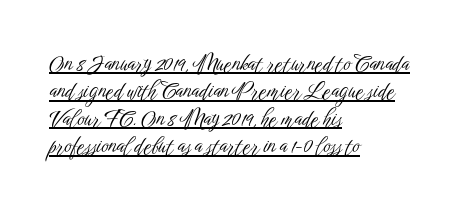
The compositor pushed each line to the left boundary. A light-to-regular cut is what we see here. Summary of vertical rhythm: regular, with standard interline spacing. The gaps between neighbouring characters are ordinary and unremarkable.
